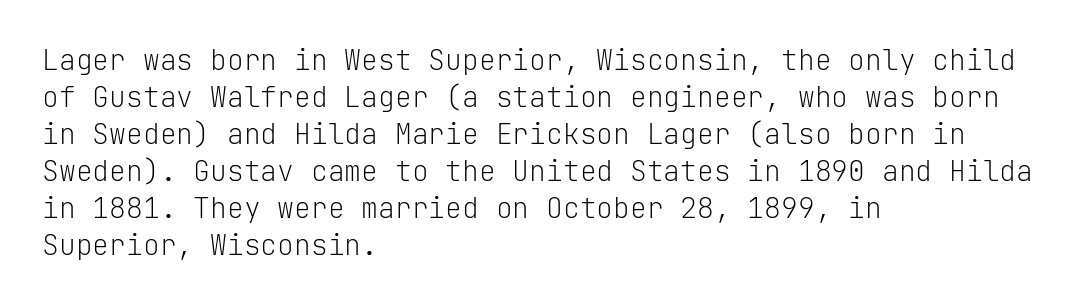
The designer left line spacing at the default. The lines in this sample share a left origin and differ only in where they stop. The font family rendered here belongs to the sans-serif group. Vertical strokes here are truly vertical. Each row of text sits above clean, open space. Compared with typical body copy, the letter spacing here is the same.
